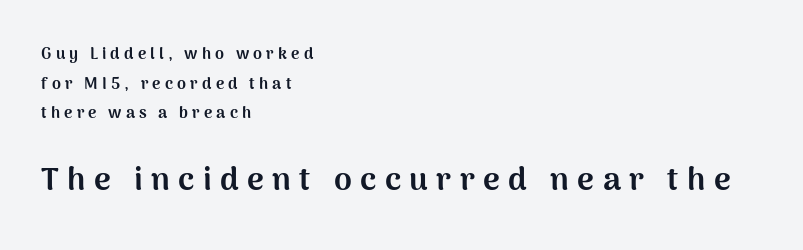
The image shows 32 px bold sans-serif type, upright; set left-aligned, line spacing 1.85x, unusually wide letter spacing (+0.26 em), not underlined; the second (bottom) block is 2.0x larger; medium stroke contrast and a medium x-height.
